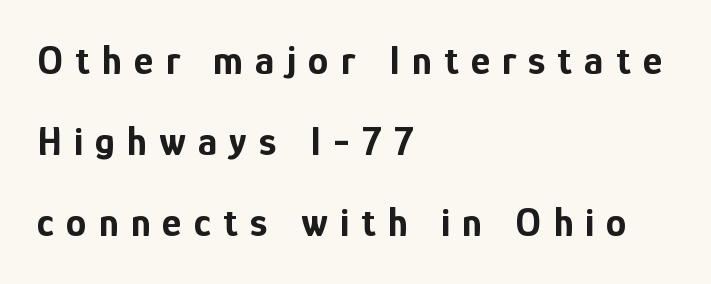
{"serif": "no", "italic": "no", "bold": "yes", "weight": "bold", "width": "condensed", "stroke_contrast": "low", "x_height": "medium", "monospaced": "no", "underline": "no", "align": "left", "line_spacing": "loose", "line_spacing_ratio": 1.98, "letter_spacing": "wide", "letter_spacing_em": 0.3, "glyph_px": 41}
